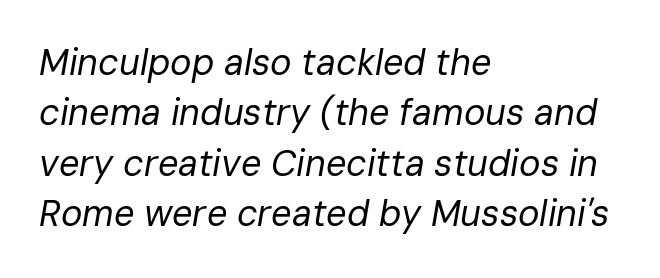
The image shows 36 px regular-weight type, italic (leaning right); set left-aligned, normal line spacing (1.4x), normal letter spacing, not underlined; low stroke contrast and a medium x-height.
